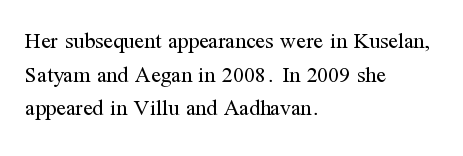
Q: Is the text bold? A: No.
Q: Is the text italic (slanted)? A: No, it is upright.
Q: Is the text underlined? A: No.
Q: How is the paragraph aligned? A: Left-aligned.
Q: Is the spacing between letters normal or unusually wide? A: Normal.
Q: Is the spacing between lines tight, normal or loose? A: Normal.
